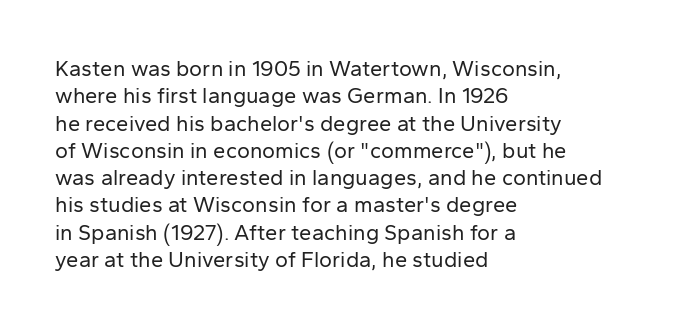
The image shows 22 px text type, upright; set left-aligned, line spacing 1.24x, normal letter spacing, not underlined.
